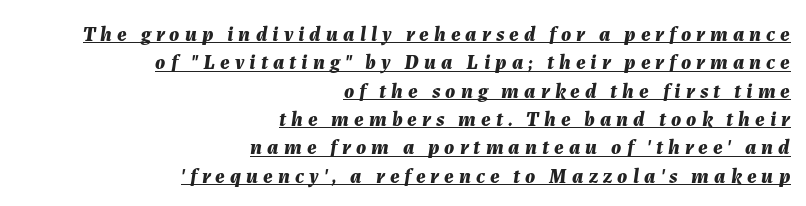
The image shows 21 px bold type, italic (leaning right); set right-aligned, normal line spacing (1.35x), unusually wide letter spacing (+0.24 em), underlined.
